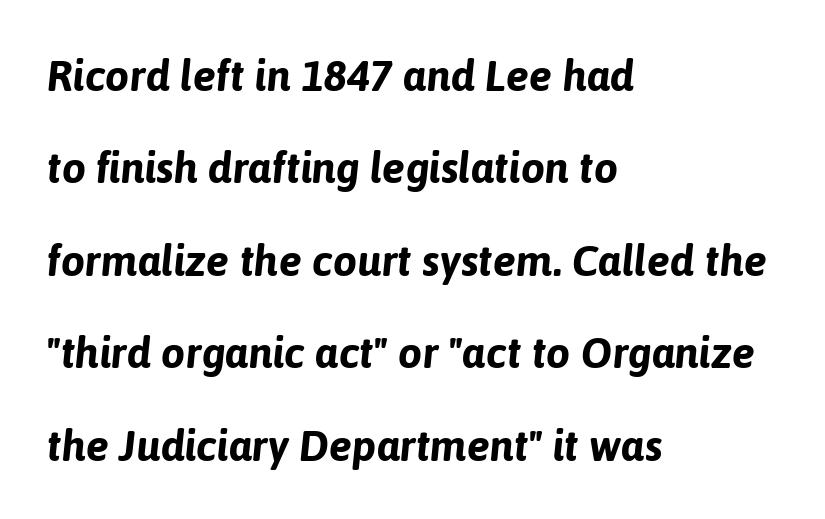
The image shows 43 px bold type, italic (leaning right); set left-aligned, loose line spacing (2.15x), normal letter spacing, not underlined; low stroke contrast and a medium x-height.
